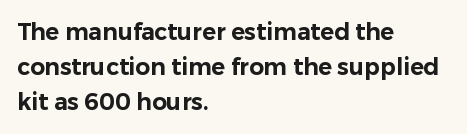
{"italic": "no", "underline": "no", "align": "left", "line_spacing": "normal", "line_spacing_ratio": 1.53, "letter_spacing": "normal", "letter_spacing_em": 0.0, "glyph_px": 23}
